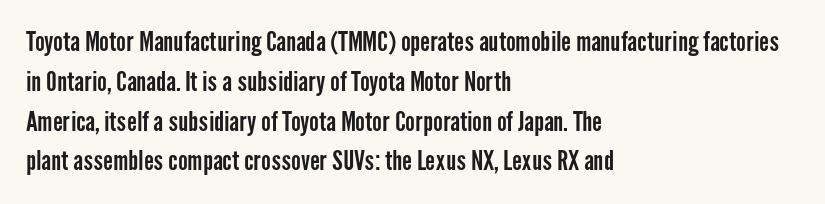
The image shows 26 px text type, upright; set left-aligned, normal line spacing (1.53x), normal letter spacing, not underlined.
